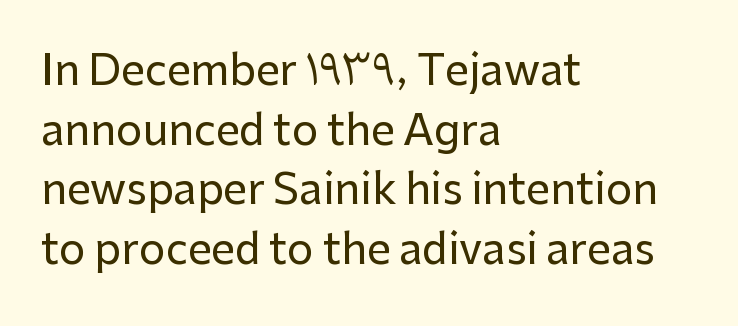
Stroke terminals: plain, sans-serif. Which margin do the lines hug? The left one — the right edge is uneven. Beneath every word, the page is bare. The passage shown is typed in a proportional face where columns would drift. Honestly, the letter spacing is just normal — you wouldn't notice it.
